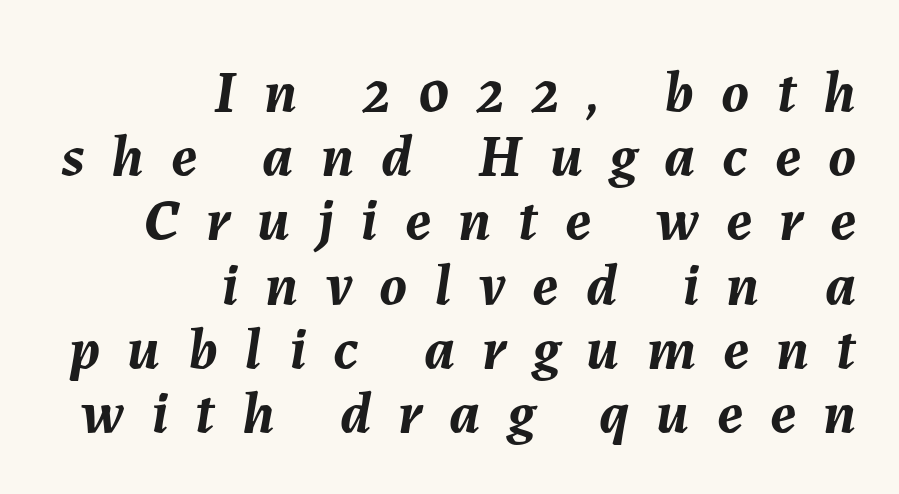
{"italic": "yes", "lean": "right", "slant_degrees": 7, "bold": "yes", "weight": "semibold", "width": "normal", "stroke_contrast": "medium", "x_height": "medium", "monospaced": "no", "underline": "no", "align": "right", "line_spacing": "tight", "line_spacing_ratio": 1.07, "letter_spacing": "wide", "letter_spacing_em": 0.45, "glyph_px": 60}
